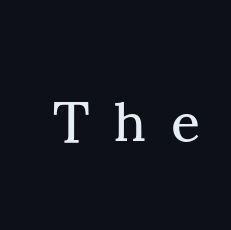
{"serif": "yes", "italic": "no", "bold": "no", "weight": "regular", "width": "normal", "stroke_contrast": "medium", "x_height": "small", "monospaced": "no", "underline": "no", "letter_spacing": "wide", "letter_spacing_em": 0.43, "glyph_px": 57}
